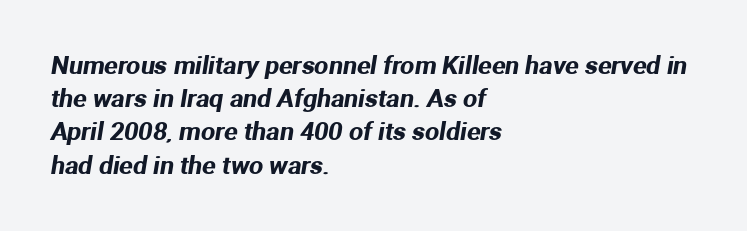
These lines stack with their left ends in a neat column. Underline: absent. How are the letters spaced? Ordinarily, with no added tracking. Baseline-to-baseline distance is the conventional proportion of letter height.
